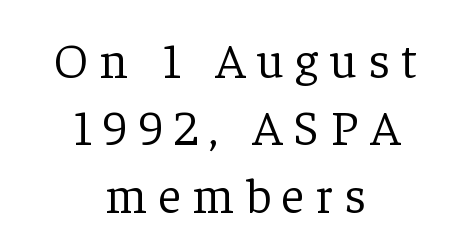
The image shows 50 px light serif type, upright; set centered, normal line spacing (1.35x), unusually wide letter spacing (+0.23 em), not underlined; low stroke contrast and a medium x-height.
